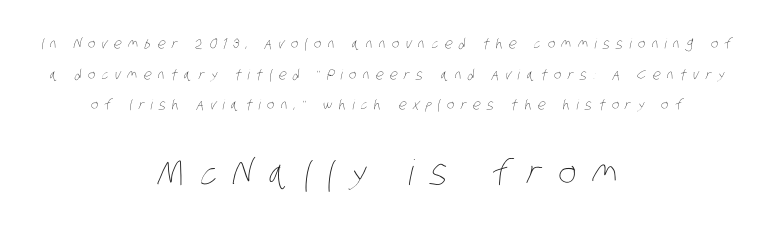
The image shows 35 px thin, condensed type; set centered, loose line spacing (2.18x), unusually wide letter spacing (+0.46 em), not underlined; the second (bottom) block is 2.5x larger; low stroke contrast and a large x-height.
